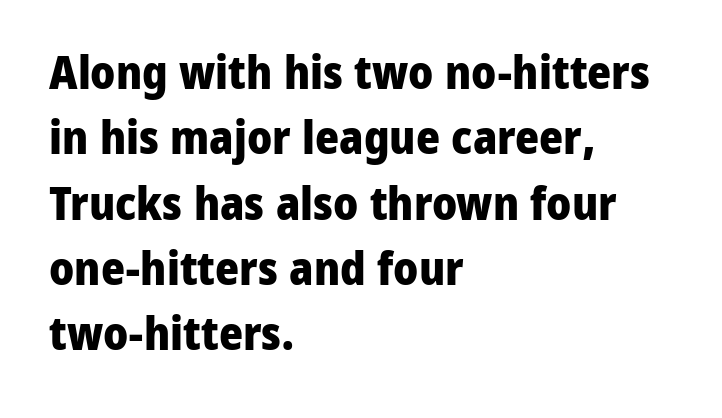
{"serif": "no", "italic": "no", "bold": "yes", "weight": "heavy", "width": "normal", "stroke_contrast": "low", "x_height": "medium", "monospaced": "no", "underline": "no", "align": "left", "line_spacing": "normal", "line_spacing_ratio": 1.42, "letter_spacing": "normal", "letter_spacing_em": 0.0, "glyph_px": 46}
